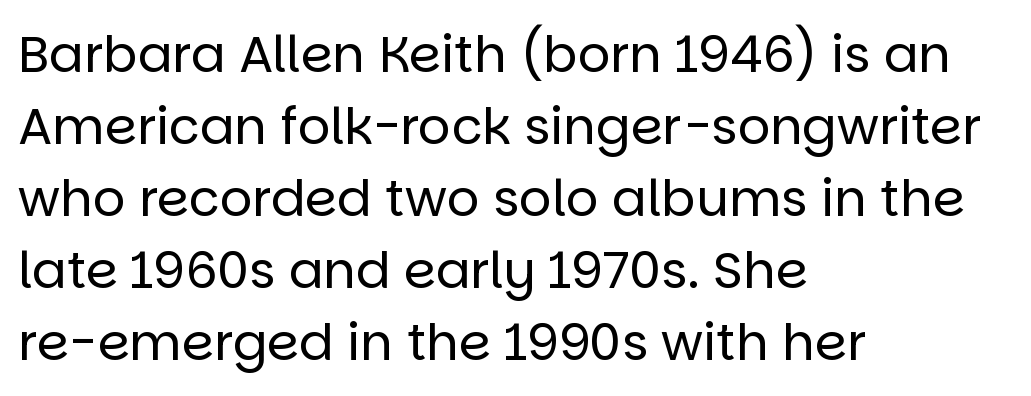
Q: Is the text bold? A: No.
Q: Is the text italic (slanted)? A: No, it is upright.
Q: Is the typeface a serif or a sans-serif typeface? A: Sans-serif.
Q: Is the text underlined? A: No.
Q: How is the paragraph aligned? A: Left-aligned.
Q: Is the spacing between letters normal or unusually wide? A: Normal.
Q: Is the spacing between lines tight, normal or loose? A: Normal.
Q: Width (condensed, normal, or wide)? A: Normal.
Q: Stroke contrast? A: Low.
Q: x-height? A: Large.
Q: Monospaced? A: No.
